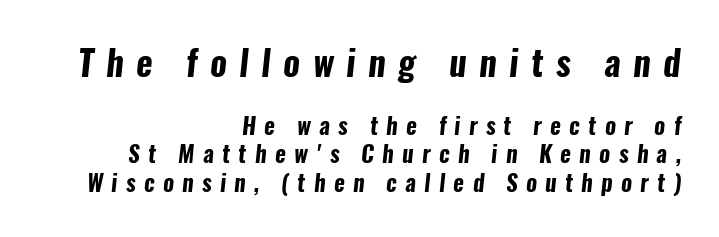
The rendering inserts visible extra space after every character. Each line ends at the same right margin while the left side varies. The passage shown begins with its larger block and ends with its smaller one. Note: no serifs on the glyphs. Its strokes are broad and dark, the hallmark of bold type. Each row of text sits above clean, open space.
